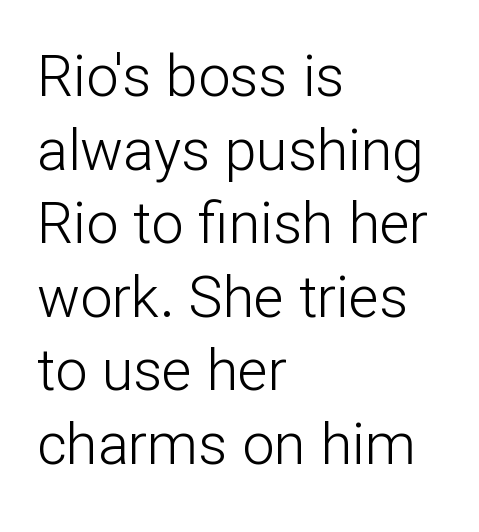
To sum up the face: it is a sans, with no serifs. Glance below the letters and you will spot only blank space. The typeface has the unassuming heft of standard copy or less. Note the varied advance widths — an 'i' is clearly narrower than an 'm'. The passage shown has conventional tracking throughout. One-word summary of the alignment: left.
